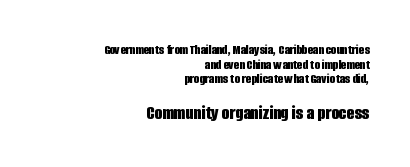
{"italic": "no", "bold": "yes", "underline": "no", "align": "right", "line_spacing": "tight", "line_spacing_ratio": 1.05, "letter_spacing": "normal", "letter_spacing_em": 0.0, "larger_block": "second", "size_ratio": 1.43, "glyph_px": 20}
